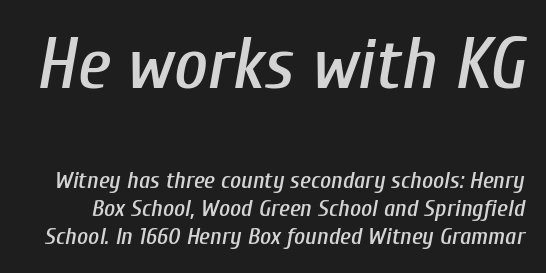
Q: Is the text italic (slanted)? A: Yes, it leans right by about 10 degrees.
Q: Is the text underlined? A: No.
Q: Is the spacing between letters normal or unusually wide? A: Normal.
Q: Which block of text is set in a larger size, the first (top) or the second (bottom)? A: The first (top) one.
Q: Width (condensed, normal, or wide)? A: Condensed.
Q: Stroke contrast? A: Low.
Q: x-height? A: Medium.
Q: Monospaced? A: No.
